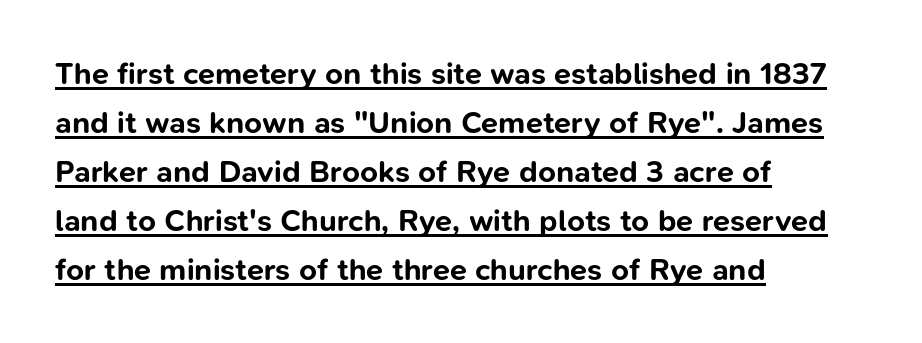
Notice how descenders clear the ascenders below comfortably — that's standard leading. The string is rendered with underlining switched on. Each glyph is drawn with heavy, bold strokes. The passage shown is typed in a proportional face where columns would drift.
